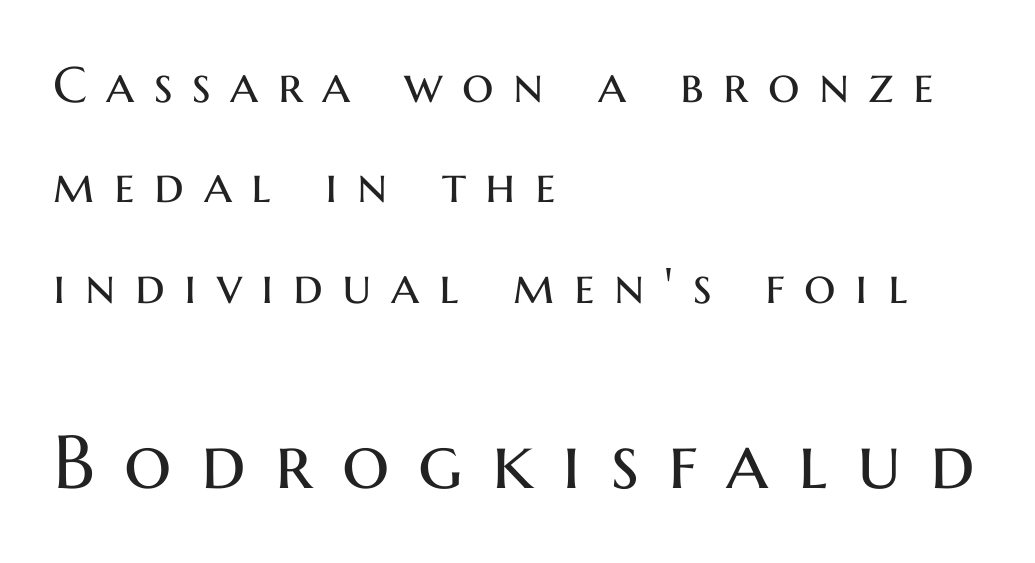
{"serif": "no", "italic": "no", "bold": "no", "weight": "regular", "width": "normal", "stroke_contrast": "medium", "x_height": "medium", "monospaced": "no", "underline": "no", "align": "left", "line_spacing": "loose", "line_spacing_ratio": 2.01, "letter_spacing": "wide", "letter_spacing_em": 0.39, "larger_block": "second", "size_ratio": 1.5, "glyph_px": 75}
